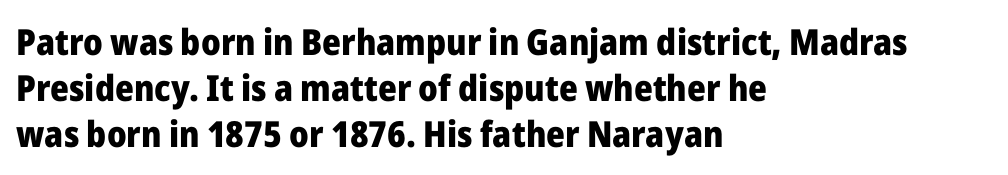
The image shows 36 px heavy sans-serif type, upright; set left-aligned, normal line spacing (1.28x), normal letter spacing, not underlined; low stroke contrast and a medium x-height.
